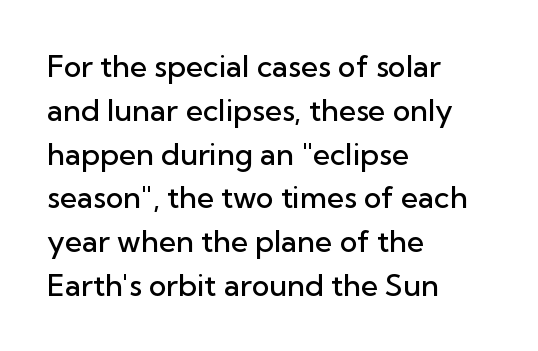
The image shows 30 px semibold sans-serif type, upright; set left-aligned, normal line spacing (1.46x), normal letter spacing, not underlined; low stroke contrast and a medium x-height.
